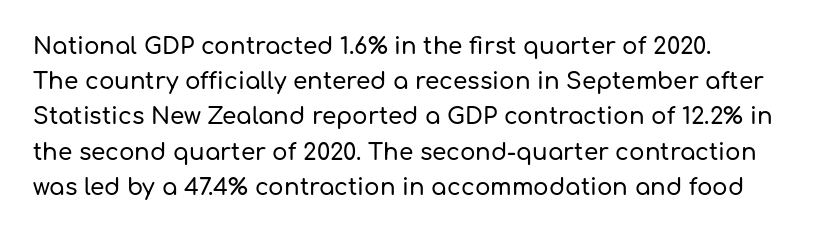
Q: Is the text italic (slanted)? A: No, it is upright.
Q: Is the text underlined? A: No.
Q: Is the spacing between letters normal or unusually wide? A: Normal.
Q: Is the spacing between lines tight, normal or loose? A: Normal.
